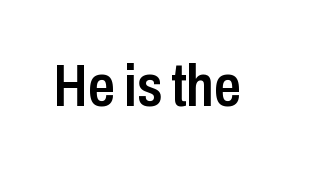
{"serif": "no", "italic": "no", "bold": "semi", "weight": "semibold", "width": "condensed", "stroke_contrast": "low", "x_height": "medium", "monospaced": "no", "underline": "no", "letter_spacing": "normal", "letter_spacing_em": 0.0, "glyph_px": 60}
